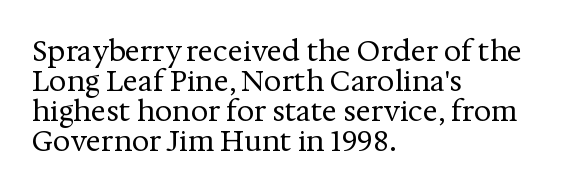
Q: Is the text bold? A: No.
Q: Is the text italic (slanted)? A: No, it is upright.
Q: Is the typeface a serif or a sans-serif typeface? A: Serif.
Q: Is the text underlined? A: No.
Q: How is the paragraph aligned? A: Left-aligned.
Q: Is the spacing between letters normal or unusually wide? A: Normal.
Q: Is the spacing between lines tight, normal or loose? A: Tight.
Q: Width (condensed, normal, or wide)? A: Normal.
Q: Stroke contrast? A: Medium.
Q: x-height? A: Medium.
Q: Monospaced? A: No.
